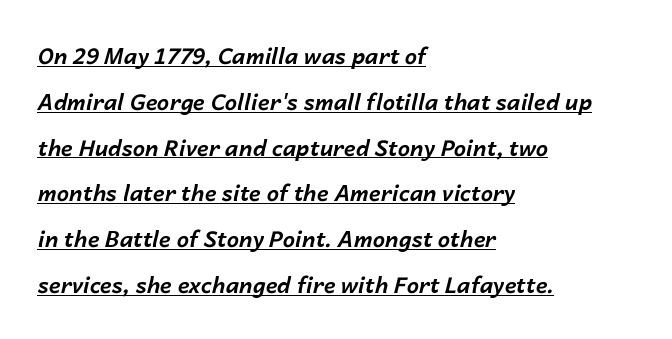
The image shows 22 px bold type, italic (leaning right); set left-aligned, loose line spacing (2.08x), normal letter spacing, underlined.
